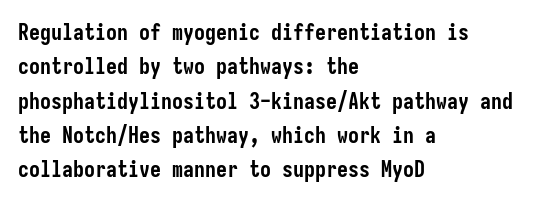
Upright lettering throughout. Just letters on the line, the space beneath them empty. The vertical gap from one line to the next is medium. Strong, thick strokes mark this as bold type. Short and long lines alike share a common starting point at left.
